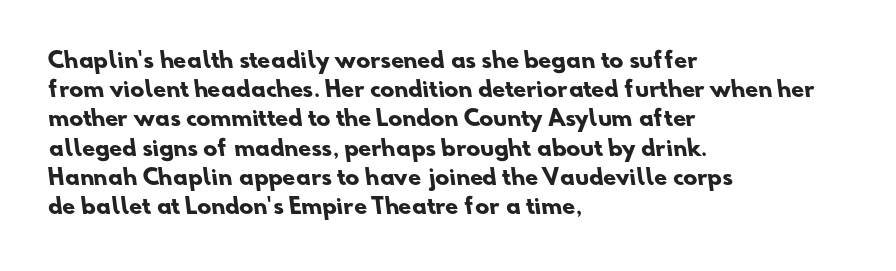
The image shows 21 px bold type; set left-aligned, normal line spacing (1.39x), normal letter spacing, not underlined.
